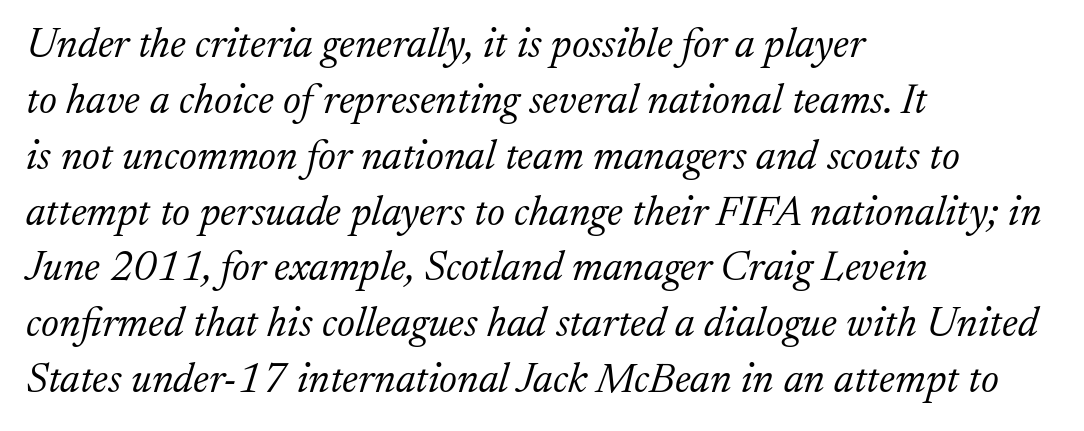
Little horizontal feet cap the strokes, marking this as serif type. Stroke thickness stays within the range of a standard reading face or lighter. Quick note: italic. What's the leading like? Ordinary, nothing unusual.
